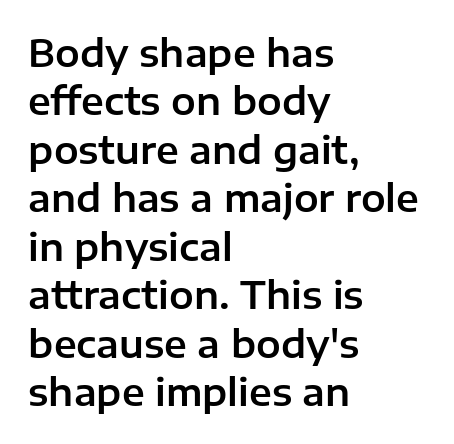
These lines keep a tight, regular rhythm from letter to letter. Classification — sans serif. The string is rendered with underlining switched off. These lines are rendered in a variable-pitch font.
